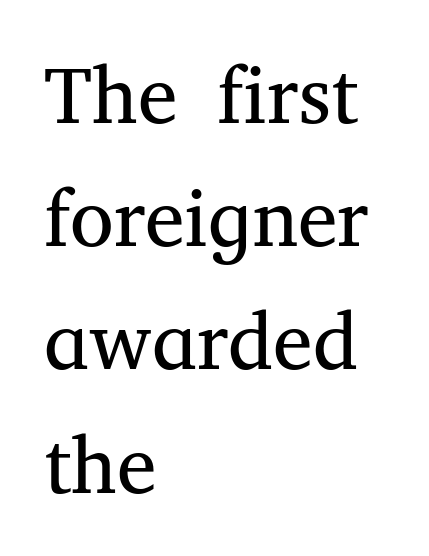
The image shows 80 px regular-weight serif type, upright; set left-aligned, normal line spacing (1.54x), normal letter spacing, not underlined; medium stroke contrast and a medium x-height.
